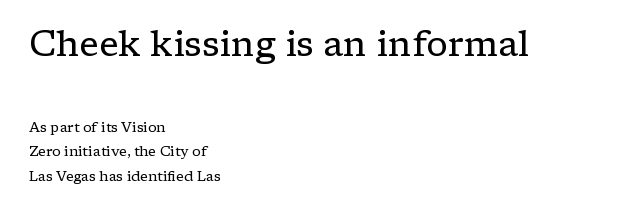
The image shows 36 px regular-weight serif type, upright; set left-aligned, line spacing 1.75x, normal letter spacing, not underlined; the first (top) block is 2.57x larger; low stroke contrast and a medium x-height.
